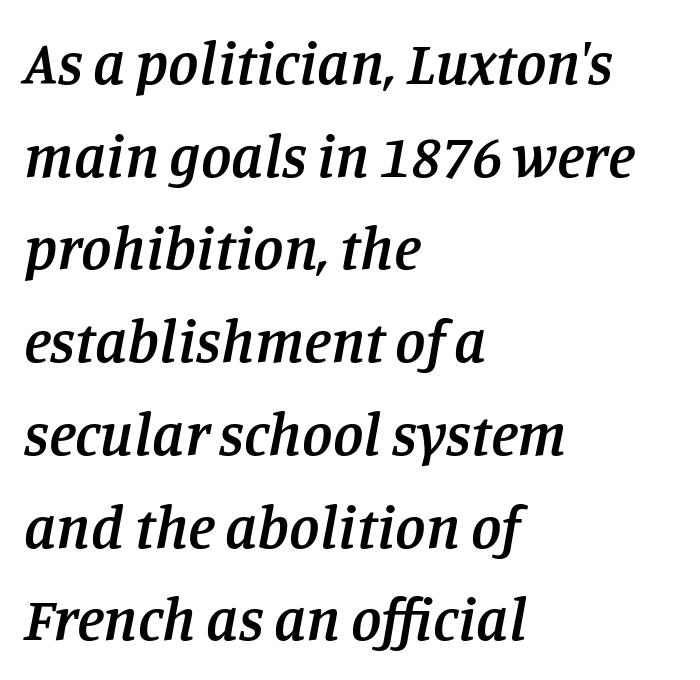
Q: Is the text bold? A: Semi-bold.
Q: Is the text italic (slanted)? A: Yes, it leans right by about 11 degrees.
Q: Is the typeface a serif or a sans-serif typeface? A: Serif.
Q: Is the text underlined? A: No.
Q: How is the paragraph aligned? A: Left-aligned.
Q: Is the spacing between letters normal or unusually wide? A: Normal.
Q: Is the spacing between lines tight, normal or loose? A: Normal.
Q: Width (condensed, normal, or wide)? A: Normal.
Q: Stroke contrast? A: Low.
Q: x-height? A: Large.
Q: Monospaced? A: No.
